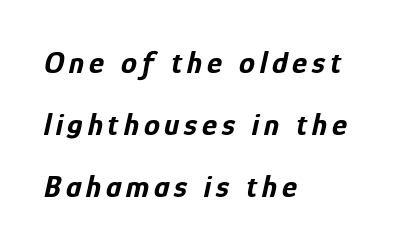
Line starts are locked; line ends wander. Looks like regular typesetting: each glyph gets only the width it needs. Underlining? Definitely not there. The typesetting leans heavy: a genuine bold. Posture: slanted. The space between consecutive lines is lavish.
